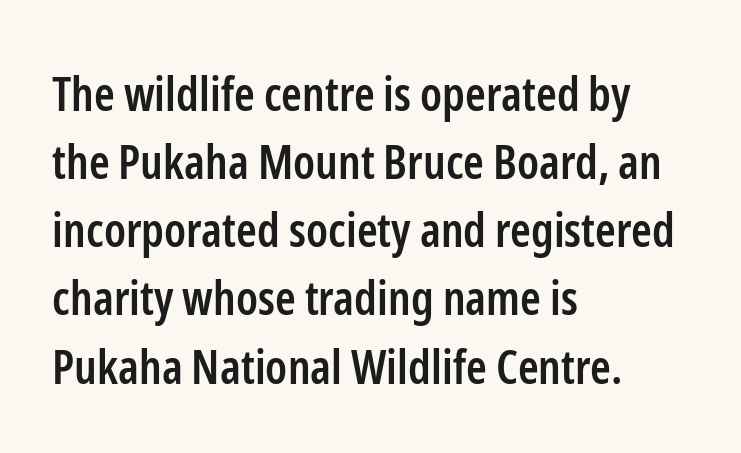
Q: Is the text bold? A: Semi-bold.
Q: Is the text italic (slanted)? A: No, it is upright.
Q: Is the typeface a serif or a sans-serif typeface? A: Sans-serif.
Q: Is the text underlined? A: No.
Q: How is the paragraph aligned? A: Left-aligned.
Q: Is the spacing between letters normal or unusually wide? A: Normal.
Q: Is the spacing between lines tight, normal or loose? A: Normal.
Q: Width (condensed, normal, or wide)? A: Condensed.
Q: Stroke contrast? A: Low.
Q: x-height? A: Medium.
Q: Monospaced? A: No.
